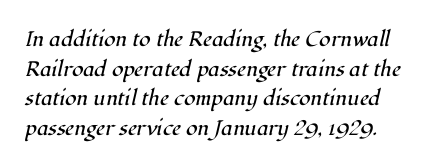
Q: Is the text bold? A: No.
Q: Is the text italic (slanted)? A: Yes, it leans right by about 12 degrees.
Q: Is the text underlined? A: No.
Q: Is the spacing between letters normal or unusually wide? A: Normal.
Q: Is the spacing between lines tight, normal or loose? A: Normal.
